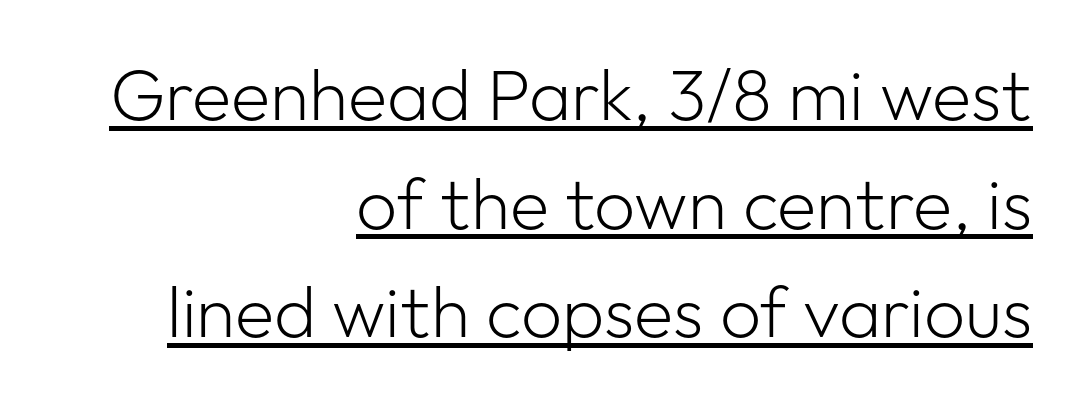
Stroke thickness stays within the range of a standard reading face or lighter. Letterform terminals end flat and unadorned throughout the passage. Quick note: interline space is typical. A typesetter would call this zero additional tracking. The words here are underlined.
